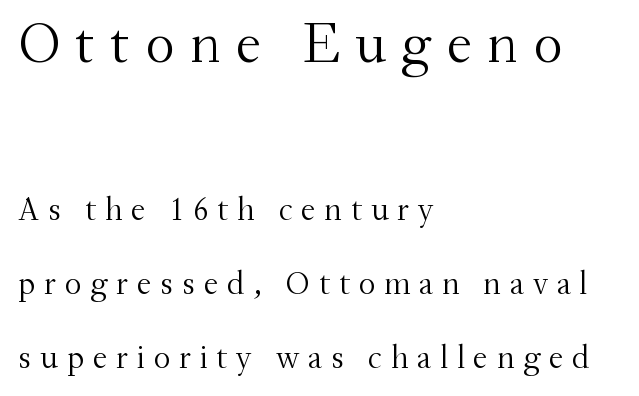
Leading is clearly above the norm, producing a sparse column. Varying glyph widths throughout — classic text-font behaviour. The words here are not underlined. Posture: upright roman. Leftover space on each line is placed entirely after the last word.
